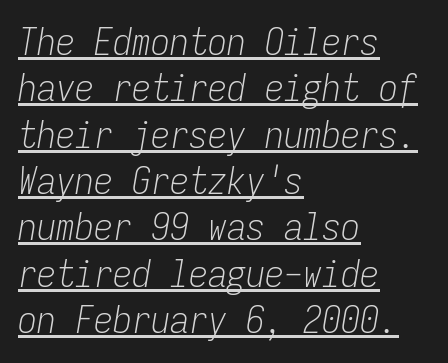
The image shows 38 px light, condensed type, italic (leaning right), monospaced; set left-aligned, line spacing 1.22x, normal letter spacing, underlined; low stroke contrast and a medium x-height.
